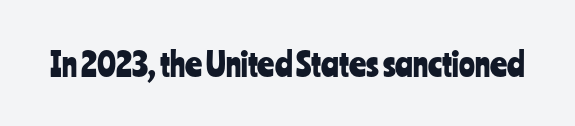
Q: Is the text italic (slanted)? A: No, it is upright.
Q: Is the typeface a serif or a sans-serif typeface? A: Sans-serif.
Q: Is the text underlined? A: No.
Q: Is the spacing between letters normal or unusually wide? A: Normal.
Q: Width (condensed, normal, or wide)? A: Condensed.
Q: Stroke contrast? A: Low.
Q: x-height? A: Medium.
Q: Monospaced? A: No.
